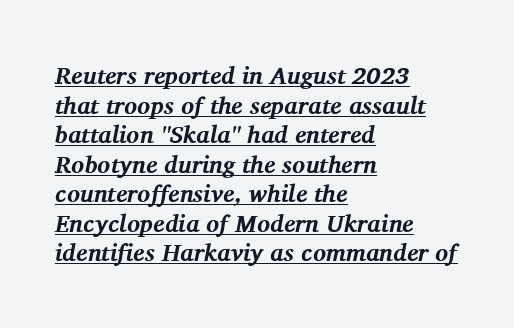
The face used here is rendered with its standard letterfit. Has an underline been added? It has. Compared with an ordinary text face, these strokes are far heavier — a full bold. Characters are canted at an angle relative to the baseline's perpendicular. Does the copy run flush right? No — it runs flush left.
